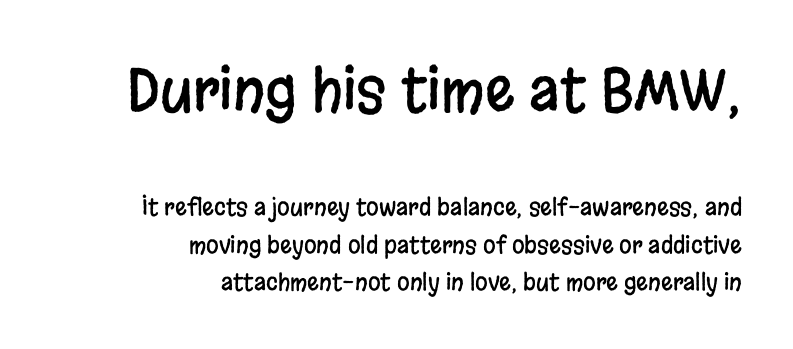
These lines sit exactly where default settings would place them. Is this a fixed-width face? No — the glyphs have proportional, varying widths. Nobody touched the tracking dial on this one. Decoration check: the copy has no underline. The initial chunk of copy outweighs the following chunk in type size. Regarding serifs, this sample does without them.
